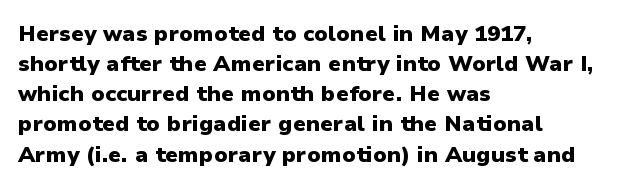
The image shows 22 px bold type, upright; set left-aligned, normal line spacing (1.37x), normal letter spacing, not underlined.
